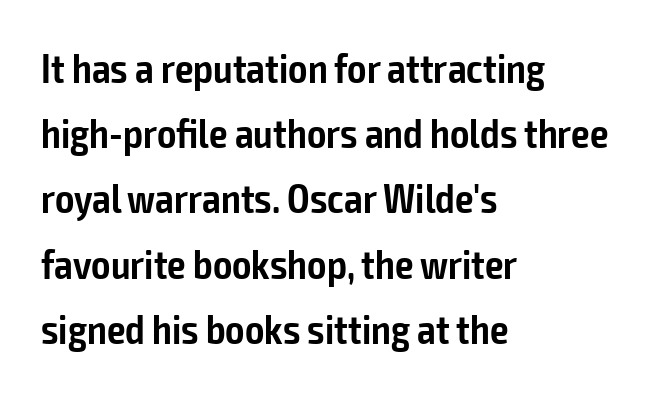
Each row of text sits above clean, open space. The strokes are fattened partway — semibold, not bold. In terms of letterform style, serifs are entirely absent. A typesetter would call this zero additional tracking.
